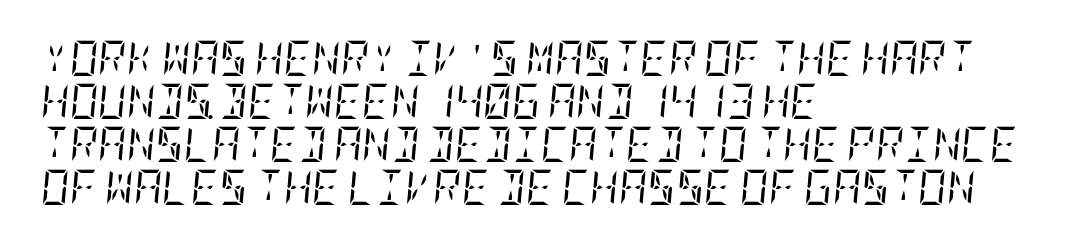
Q: Is the text bold? A: No.
Q: Is the text italic (slanted)? A: Yes, it leans right by about 5 degrees.
Q: Is the typeface a serif or a sans-serif typeface? A: Serif.
Q: Is the text underlined? A: No.
Q: How is the paragraph aligned? A: Left-aligned.
Q: Is the spacing between letters normal or unusually wide? A: Normal.
Q: Width (condensed, normal, or wide)? A: Condensed.
Q: Stroke contrast? A: Low.
Q: x-height? A: Large.
